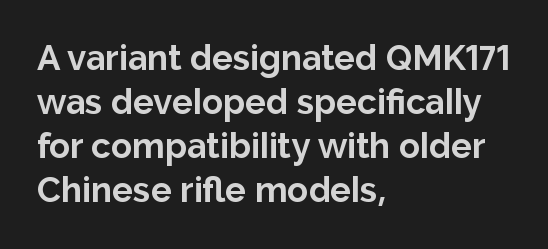
The image shows 35 px bold sans-serif type, upright; set left-aligned, normal line spacing (1.26x), normal letter spacing, not underlined; low stroke contrast and a medium x-height.
